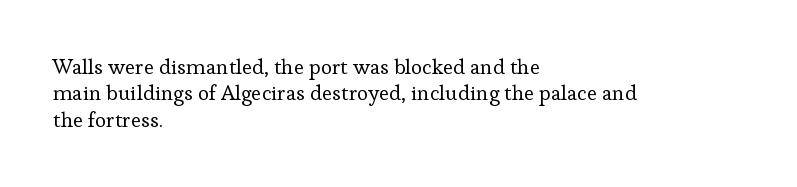
Q: Is the text bold? A: No.
Q: Is the text italic (slanted)? A: No, it is upright.
Q: Is the text underlined? A: No.
Q: How is the paragraph aligned? A: Left-aligned.
Q: Is the spacing between letters normal or unusually wide? A: Normal.
Q: Is the spacing between lines tight, normal or loose? A: Normal.
